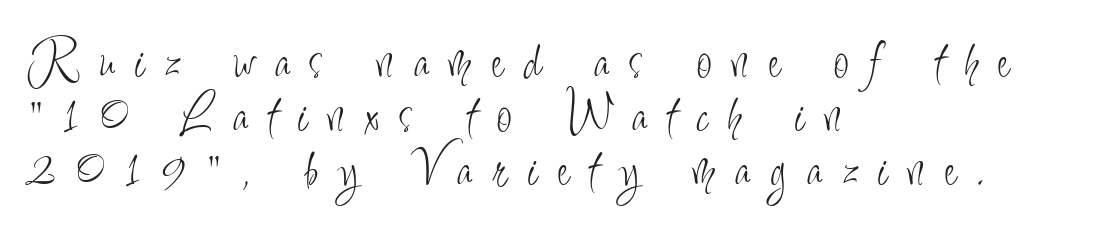
{"serif": "no", "bold": "no", "weight": "light", "width": "condensed", "stroke_contrast": "low", "x_height": "small", "monospaced": "no", "underline": "no", "align": "left", "line_spacing": "tight", "line_spacing_ratio": 0.98, "letter_spacing": "wide", "letter_spacing_em": 0.38, "glyph_px": 55}
